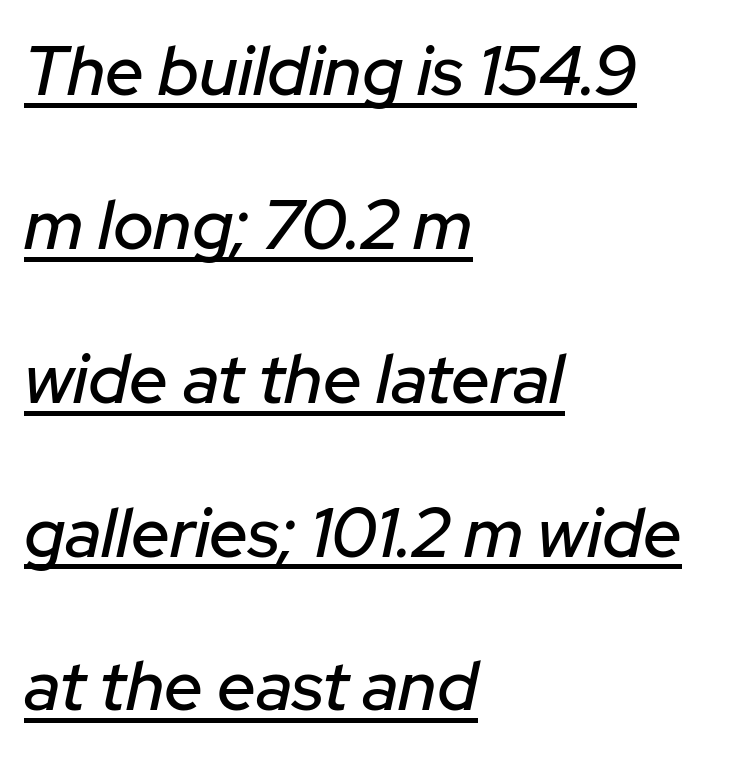
{"italic": "yes", "lean": "right", "slant_degrees": 12, "width": "normal", "stroke_contrast": "low", "x_height": "medium", "monospaced": "no", "underline": "yes", "align": "left", "line_spacing": "loose", "line_spacing_ratio": 2.23, "letter_spacing": "normal", "letter_spacing_em": 0.0, "glyph_px": 69}
